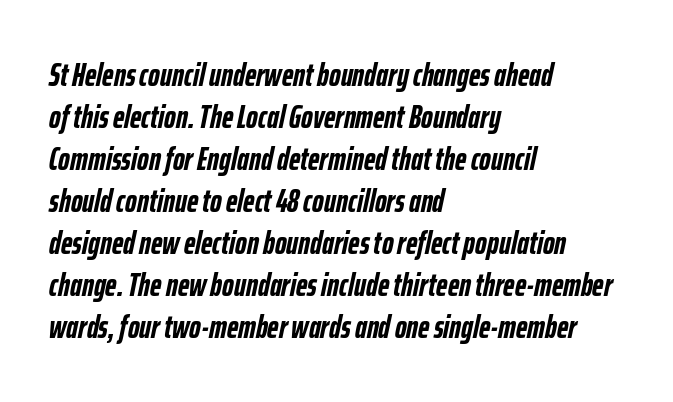
The image shows 32 px semibold, condensed type, italic (leaning right); set left-aligned, normal line spacing (1.31x), normal letter spacing, not underlined; low stroke contrast and a medium x-height.
